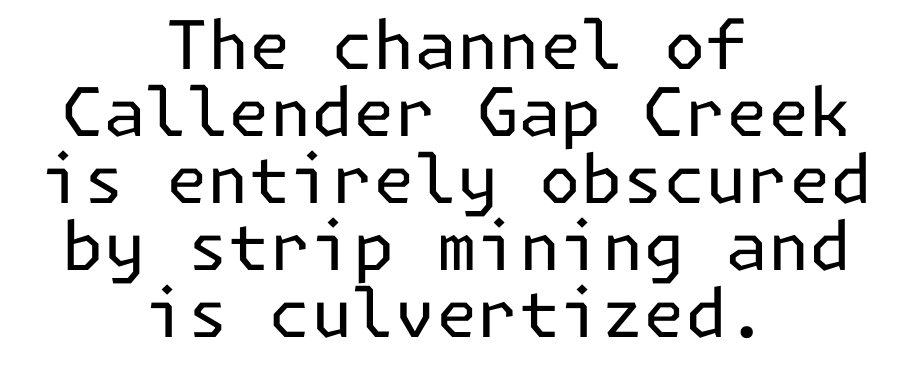
Vertical spacing — tight. Letter spacing: default. The face used here is a sans, in the tradition of grotesques and geometrics. No italicization has been applied; the sample stays upright. No letter is thick-stroked: the sample isn't bold.
